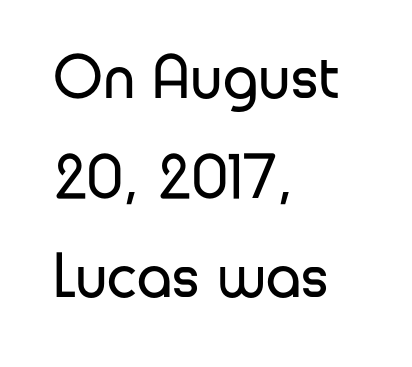
This rendering leaves character spacing at its baseline value. This sample has the flowing, uneven cadence of proportional lettering. Italic: no, the glyphs are upright roman. This sample is left-justified, so line endings fall wherever the words run out. Leading: standard. On a weight scale, this lands at 450 or below.
